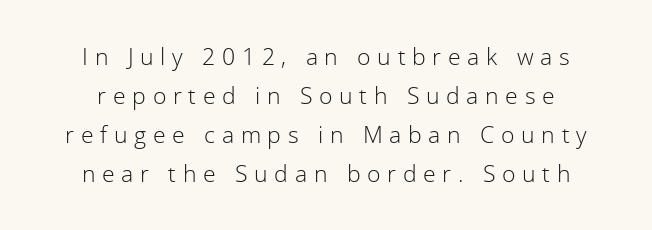
Does extra space separate the letters? Yes, quite a lot of it. The specimen reads as upright at a glance. Quick note: interline space is typical. The font is comparable to plain body text, perhaps lighter.
